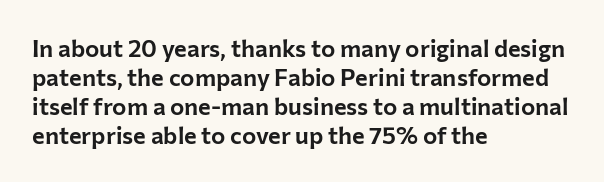
{"italic": "no", "underline": "no", "align": "left", "line_spacing_ratio": 1.21, "letter_spacing": "normal", "letter_spacing_em": 0.0, "glyph_px": 24}
